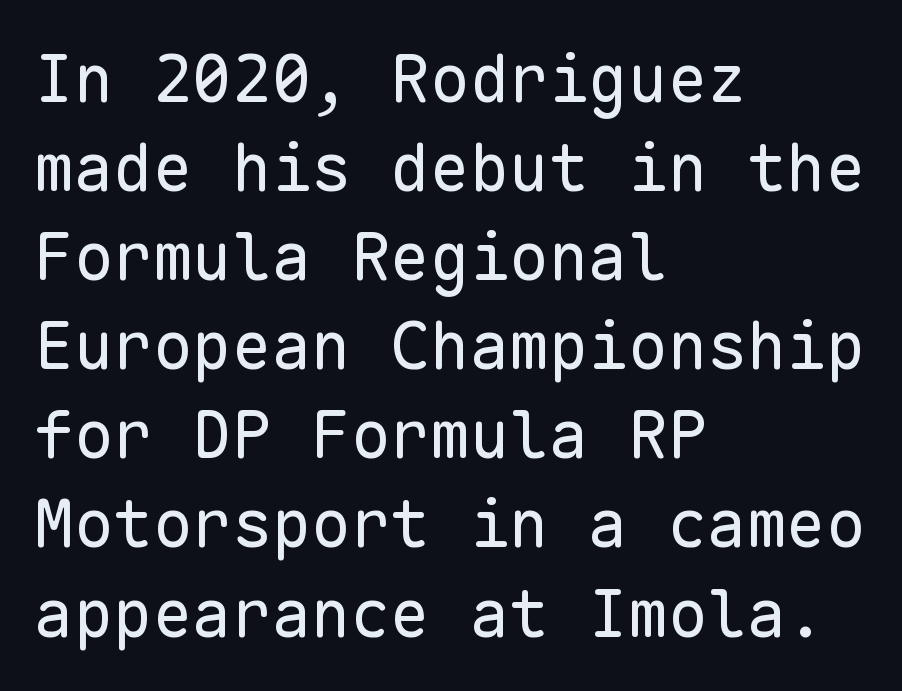
{"serif": "no", "italic": "no", "bold": "no", "weight": "regular", "width": "normal", "stroke_contrast": "low", "x_height": "medium", "monospaced": "yes", "underline": "no", "align": "left", "line_spacing": "normal", "line_spacing_ratio": 1.35, "letter_spacing": "normal", "letter_spacing_em": 0.0, "glyph_px": 66}
